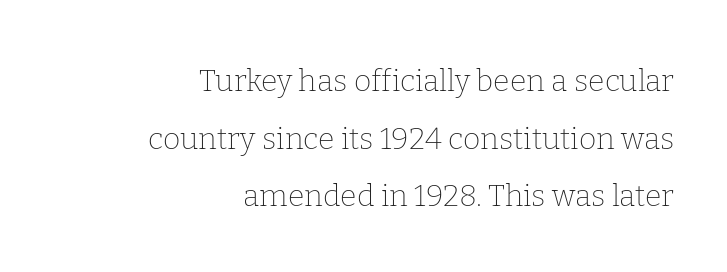
Q: Is the text bold? A: No.
Q: Is the text italic (slanted)? A: No, it is upright.
Q: Is the typeface a serif or a sans-serif typeface? A: Serif.
Q: Is the text underlined? A: No.
Q: How is the paragraph aligned? A: Right-aligned.
Q: Is the spacing between letters normal or unusually wide? A: Normal.
Q: Is the spacing between lines tight, normal or loose? A: Loose.
Q: Width (condensed, normal, or wide)? A: Normal.
Q: Stroke contrast? A: Low.
Q: x-height? A: Medium.
Q: Monospaced? A: No.
